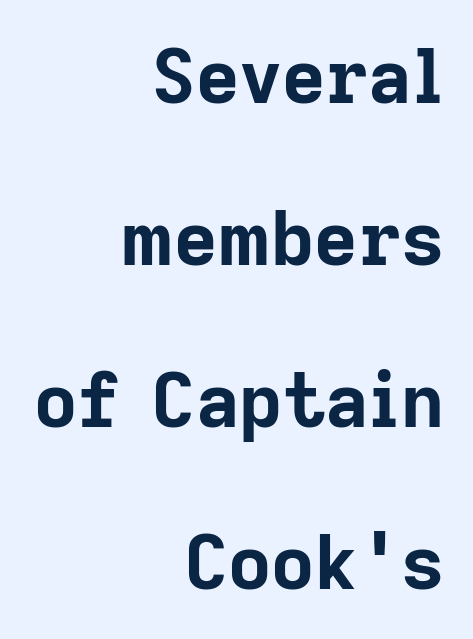
{"serif": "no", "italic": "no", "bold": "yes", "weight": "bold", "width": "normal", "stroke_contrast": "low", "x_height": "medium", "monospaced": "no", "underline": "no", "align": "right", "line_spacing": "loose", "line_spacing_ratio": 2.16, "letter_spacing": "normal", "letter_spacing_em": 0.0, "glyph_px": 75}
